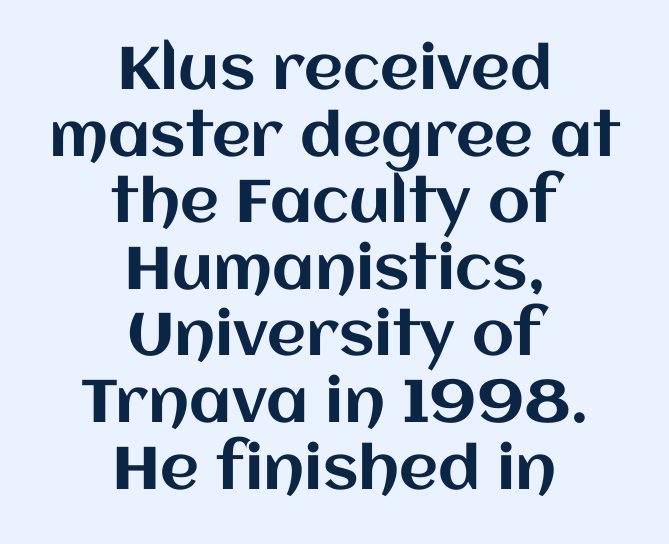
No extra tracking has been applied to these lines. The area under the type is left untouched. The passage is arranged like a title page — every line centered. Does the leading feel generous? Not at all — it's pinched. These lines are rendered in a variable-pitch font. Quick note: not italic, upright.
